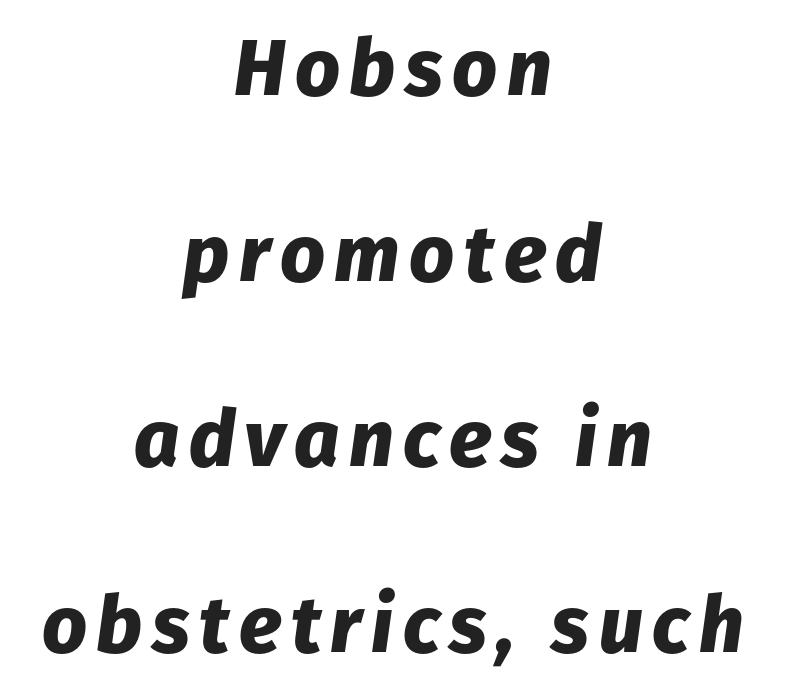
{"italic": "yes", "lean": "right", "slant_degrees": 8, "bold": "yes", "weight": "heavy", "width": "normal", "stroke_contrast": "low", "x_height": "medium", "monospaced": "no", "underline": "no", "align": "center", "line_spacing": "loose", "line_spacing_ratio": 2.35, "glyph_px": 79}
